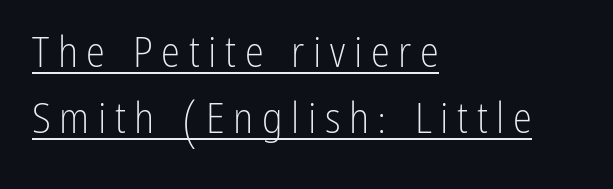
Glance below the letters and you will spot a drawn line. Observe the absence of serifs on each vertical stroke in this sample. Tracking here is generous; glyphs stand well apart from one another. These lines sit exactly where default settings would place them. Notice how the passage keeps a crisp vertical edge on the left only.
